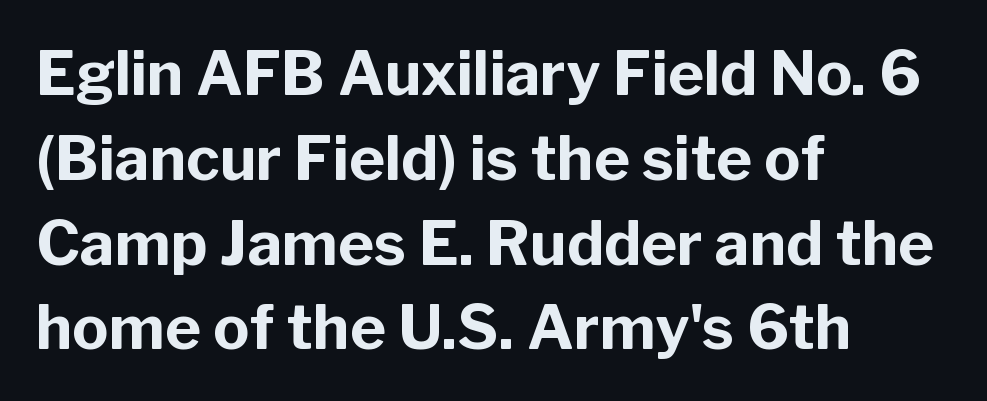
You could call the tracking neutral — neither tight nor loose. The letters advance in unequal steps, a hallmark of proportional type. Is there much room between lines? A standard amount, neither cramped nor airy. How heavy is the stroke? Heavy — this is a bold.
